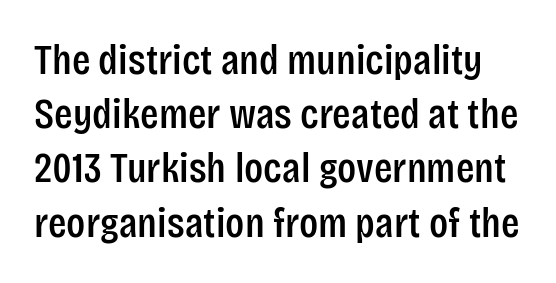
Do the letters lean? They stand straight. The space directly below the letters is spotless. These lines are rendered in a variable-pitch font. Horizontal bands of white between lines are of average thickness. This rendering employs a face without finishing strokes, i.e., a sans-serif.
